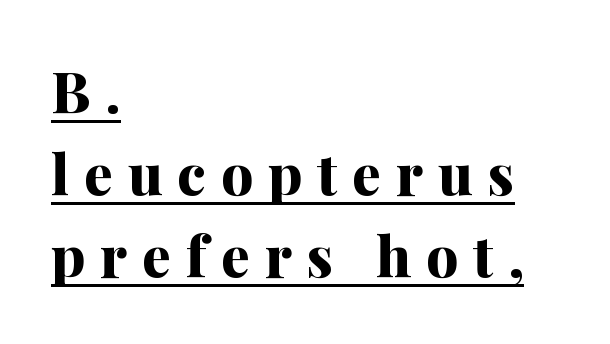
Unlike a clean sans, this face finishes its strokes with serifs. Stroke thickness is high; the sample reads as a true bold. You can tell it's not italic because the verticals are truly vertical. Substantial extra tracking has been applied to these lines. Has an underline been added? It has.
